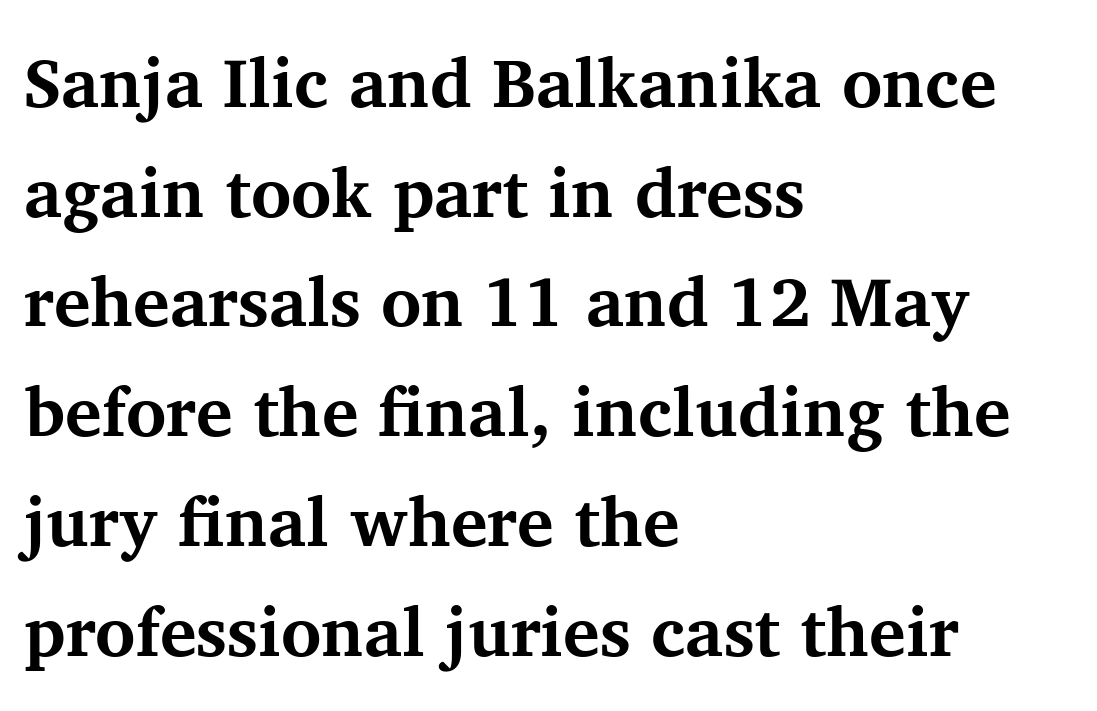
The image shows 69 px bold serif type, upright; set left-aligned, normal line spacing (1.59x), normal letter spacing, not underlined; medium stroke contrast and a medium x-height.
